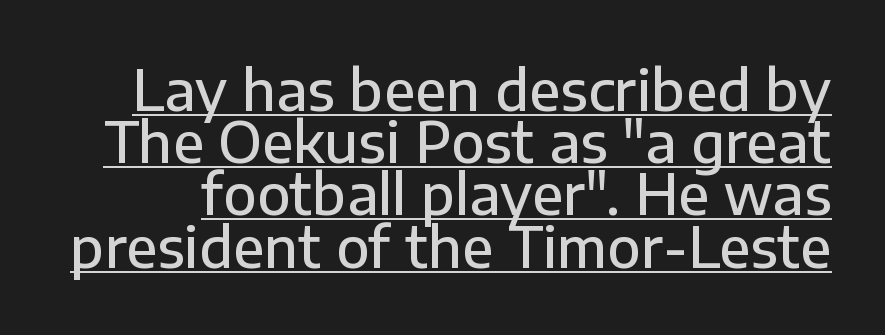
{"serif": "no", "italic": "no", "bold": "semi", "weight": "semibold", "width": "normal", "stroke_contrast": "low", "x_height": "medium", "monospaced": "no", "underline": "yes", "line_spacing": "tight", "line_spacing_ratio": 0.95, "letter_spacing": "normal", "letter_spacing_em": 0.0, "glyph_px": 55}
